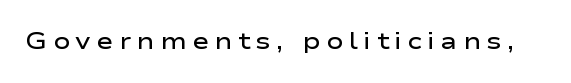
{"italic": "no", "bold": "semi", "underline": "no", "letter_spacing": "wide", "letter_spacing_em": 0.24, "glyph_px": 23}
